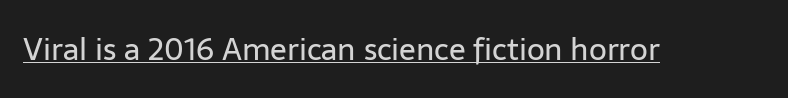
Counters stay open thanks to moderate or lighter strokes. I'd call this a sans setting — the letters go barefoot. This rendering features underlined lettering. The line texture is even and compact thanks to regular tracking. In terms of posture, this sample is upright.
